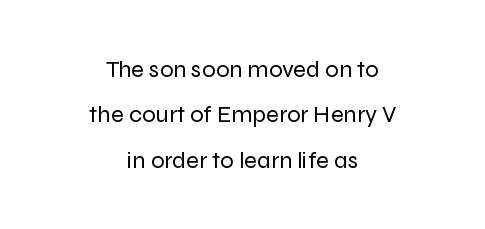
The image shows 24 px text type, upright; set centered, line spacing 1.89x, normal letter spacing, not underlined.
